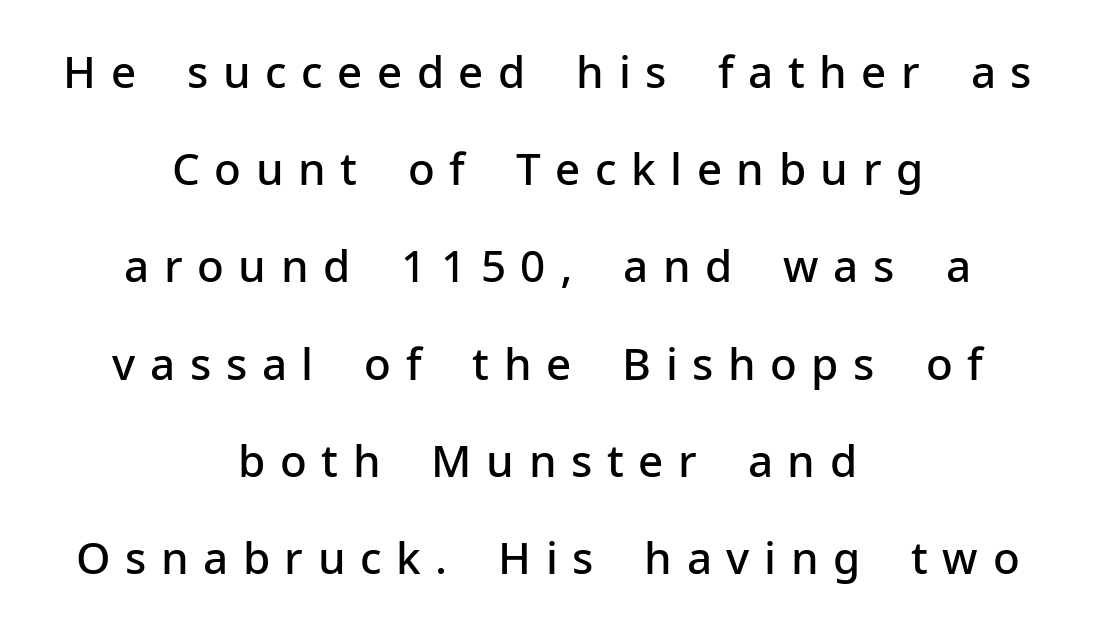
The image shows 44 px semibold sans-serif type, upright; set centered, loose line spacing (2.21x), unusually wide letter spacing (+0.33 em), not underlined; low stroke contrast and a medium x-height.
